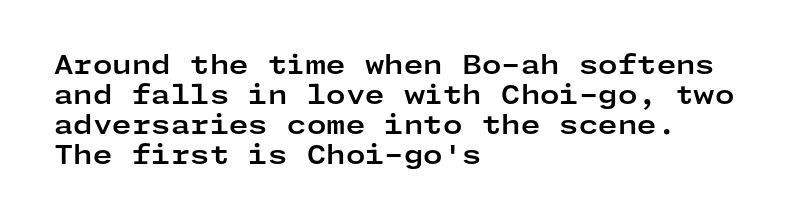
Q: Is the text bold? A: Yes.
Q: Is the text italic (slanted)? A: No, it is upright.
Q: Is the text underlined? A: No.
Q: How is the paragraph aligned? A: Left-aligned.
Q: Is the spacing between letters normal or unusually wide? A: Normal.
